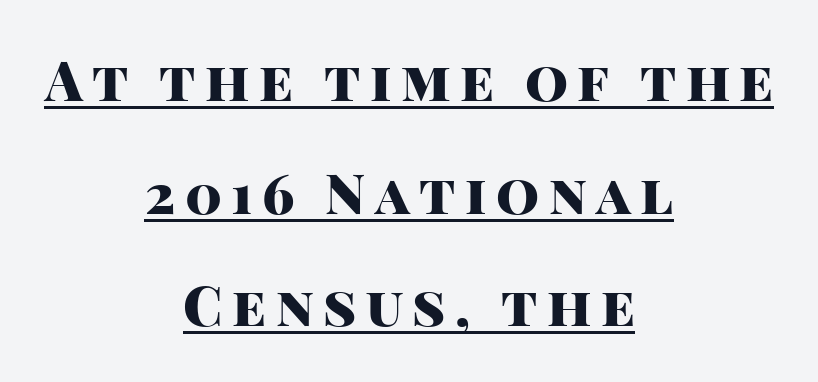
The image shows 55 px heavy sans-serif type, upright; set centered, loose line spacing (2.05x), underlined; high stroke contrast and a large x-height.
